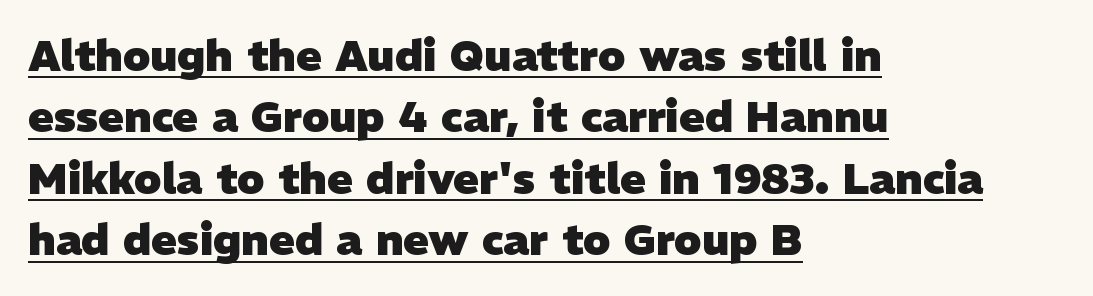
{"serif": "no", "bold": "yes", "weight": "heavy", "width": "normal", "stroke_contrast": "low", "x_height": "medium", "monospaced": "no", "underline": "yes", "align": "left", "line_spacing": "normal", "line_spacing_ratio": 1.43, "letter_spacing": "normal", "letter_spacing_em": 0.0, "glyph_px": 43}
